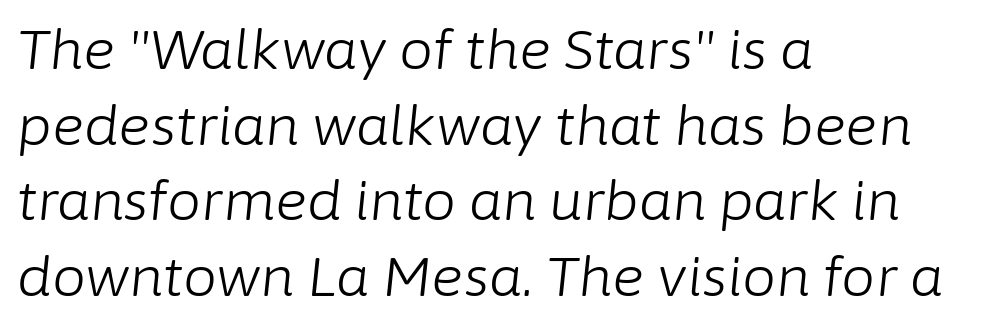
This is oblique type, the kind used for emphasis or titles. The passage shown stacks its lines at a standard gap. A light-to-regular cut is what we see here. Honestly, the letter spacing is just normal — you wouldn't notice it.
